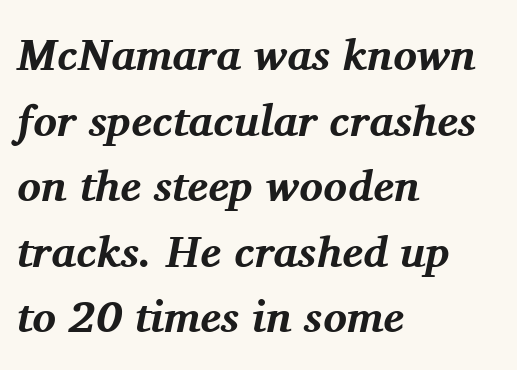
Q: Is the text bold? A: Yes.
Q: Is the text italic (slanted)? A: Yes, it leans right by about 11 degrees.
Q: Is the typeface a serif or a sans-serif typeface? A: Serif.
Q: Is the text underlined? A: No.
Q: How is the paragraph aligned? A: Left-aligned.
Q: Is the spacing between letters normal or unusually wide? A: Normal.
Q: Is the spacing between lines tight, normal or loose? A: Normal.
Q: Width (condensed, normal, or wide)? A: Normal.
Q: Stroke contrast? A: Medium.
Q: x-height? A: Medium.
Q: Monospaced? A: No.
